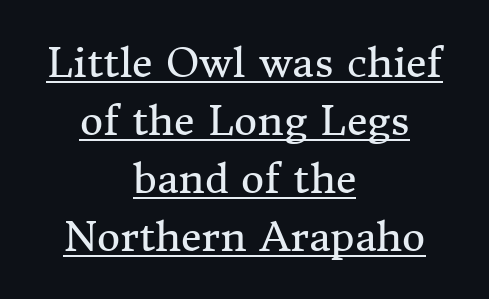
The image shows 40 px regular-weight serif type, upright; set centered, normal line spacing (1.45x), normal letter spacing, underlined; medium stroke contrast and a medium x-height.
